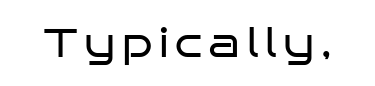
{"serif": "no", "italic": "no", "bold": "no", "weight": "regular", "width": "wide", "stroke_contrast": "low", "x_height": "large", "monospaced": "no", "underline": "no", "glyph_px": 40}
